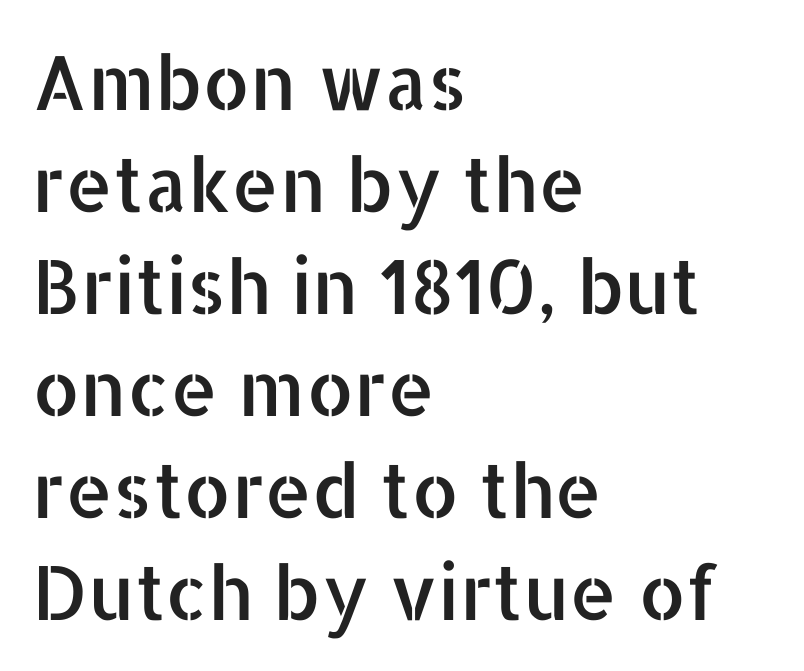
Q: Is the text italic (slanted)? A: No, it is upright.
Q: Is the typeface a serif or a sans-serif typeface? A: Sans-serif.
Q: Is the text underlined? A: No.
Q: How is the paragraph aligned? A: Left-aligned.
Q: Is the spacing between letters normal or unusually wide? A: Normal.
Q: Is the spacing between lines tight, normal or loose? A: Normal.
Q: Width (condensed, normal, or wide)? A: Normal.
Q: Stroke contrast? A: Low.
Q: x-height? A: Medium.
Q: Monospaced? A: No.
